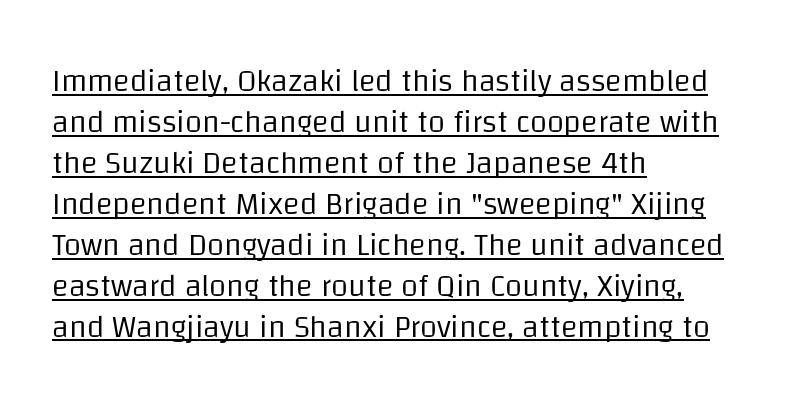
The image shows 31 px regular-weight sans-serif type, upright; set left-aligned, normal line spacing (1.32x), normal letter spacing, underlined; low stroke contrast and a large x-height.
